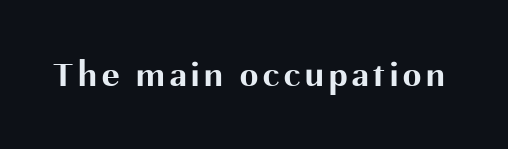
Unlike italic type, these characters show no tilt at all. This is sans-serif lettering, the kind often seen on screens and signage. Any mark beneath the type? The region is blank. As a designer I'd log this as weight 700, bold. The letters advance in unequal steps, a hallmark of proportional type.
